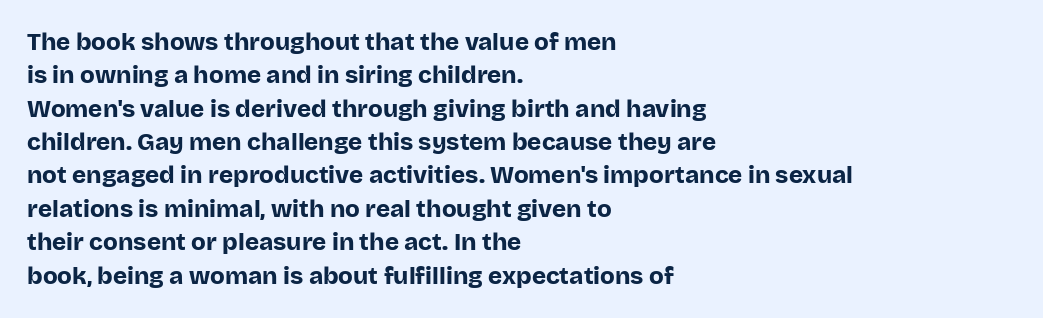
Q: Is the text bold? A: Yes.
Q: Is the text italic (slanted)? A: No, it is upright.
Q: Is the text underlined? A: No.
Q: How is the paragraph aligned? A: Left-aligned.
Q: Is the spacing between letters normal or unusually wide? A: Normal.
Q: Is the spacing between lines tight, normal or loose? A: Normal.
